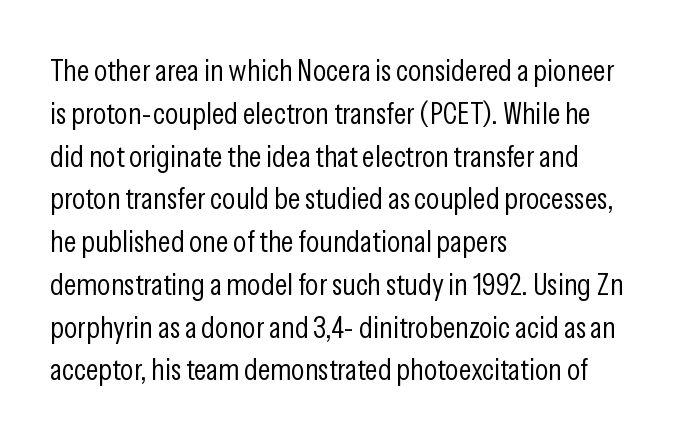
{"serif": "no", "italic": "no", "bold": "no", "weight": "light", "width": "condensed", "stroke_contrast": "low", "x_height": "medium", "monospaced": "no", "underline": "no", "align": "left", "line_spacing": "normal", "line_spacing_ratio": 1.38, "letter_spacing": "normal", "letter_spacing_em": 0.0, "glyph_px": 31}
